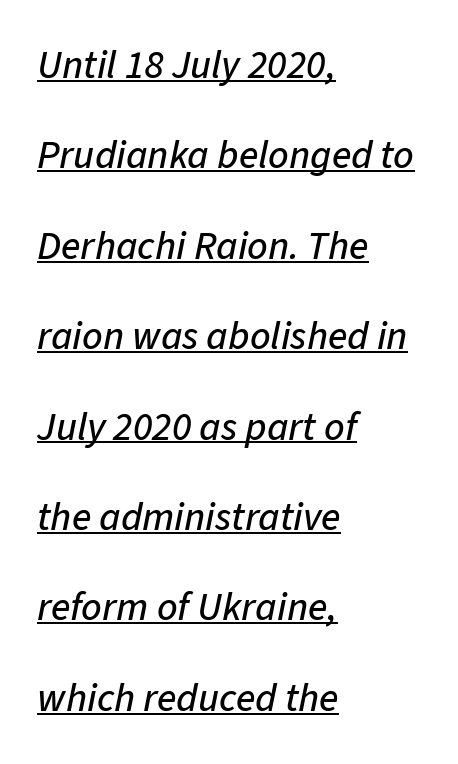
Nothing unusual about the tracking: characters are spaced as the font intends. Looks like regular typesetting: each glyph gets only the width it needs. This sample trades compactness for vertical openness between lines. A typographer would call this underscored text. Designer's note — italics engaged.
